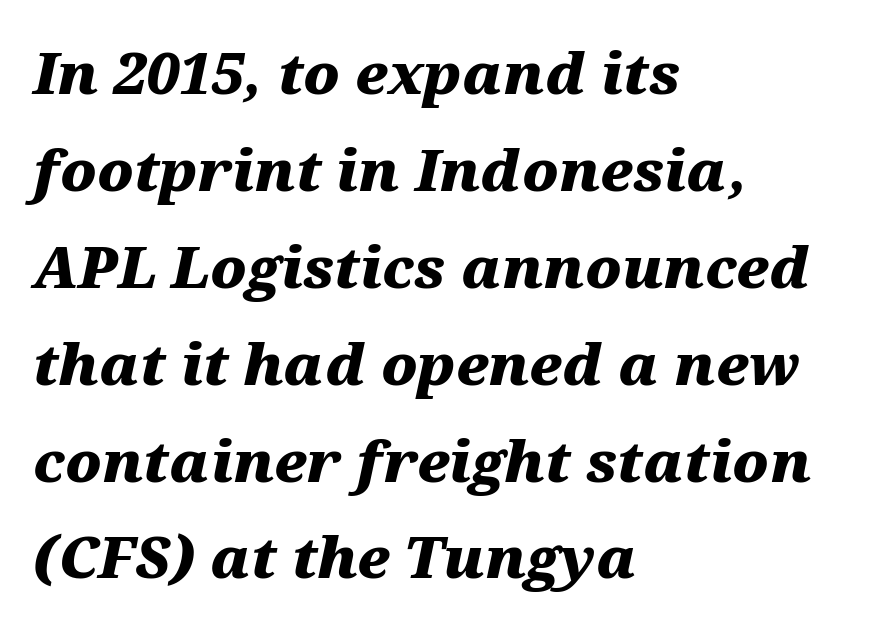
The image shows 57 px heavy, wide type, italic (leaning right); set left-aligned, normal line spacing (1.7x), normal letter spacing, not underlined; medium stroke contrast and a medium x-height.
